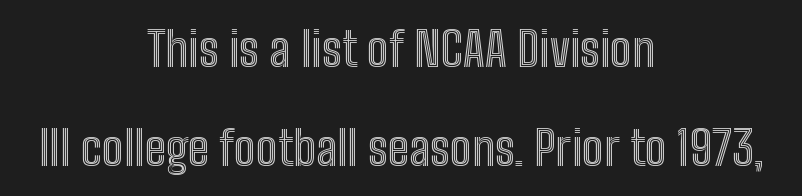
{"italic": "no", "width": "condensed", "x_height": "medium", "monospaced": "no", "underline": "no", "align": "center", "line_spacing": "loose", "line_spacing_ratio": 2.06, "letter_spacing": "normal", "letter_spacing_em": 0.0, "glyph_px": 48}
